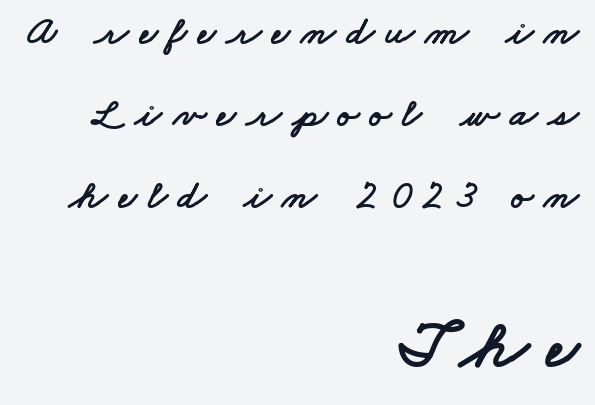
Reading top to bottom, the characters get bigger at the block break. In terms of leading, this rendering errs on the spacious side. Between one letter and the next there's a generous, obvious gap. If you drew a ruler down the right edge, every line would touch it. This rendering employs a face without finishing strokes, i.e., a sans-serif.
